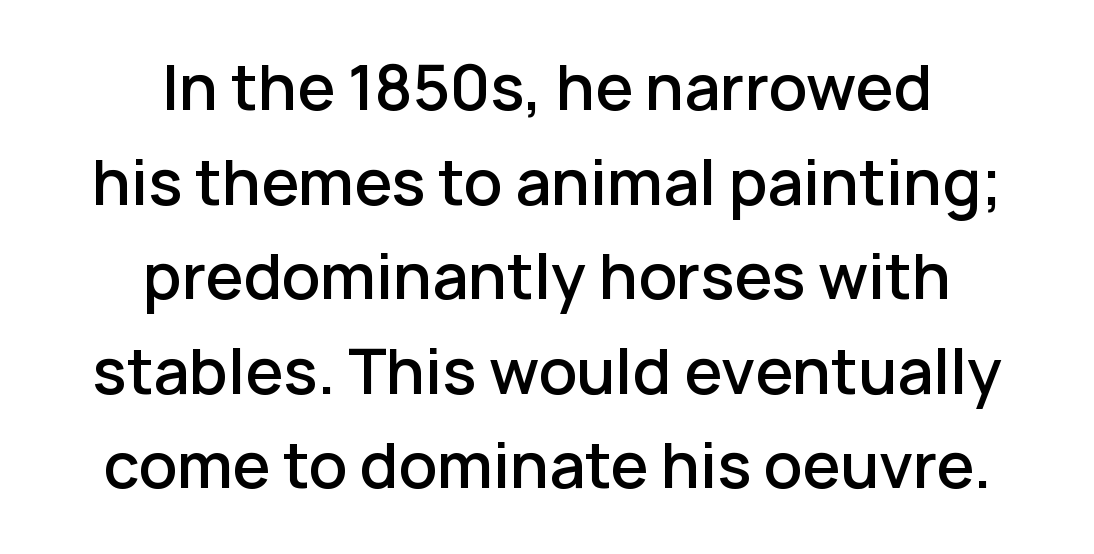
The typography opts for an upright posture over an oblique one. Letters rest on an invisible, unmarked baseline. These lines stack symmetrically, like a column narrowing and widening about its center. The passage shown is semibold, sitting just below true bold.
